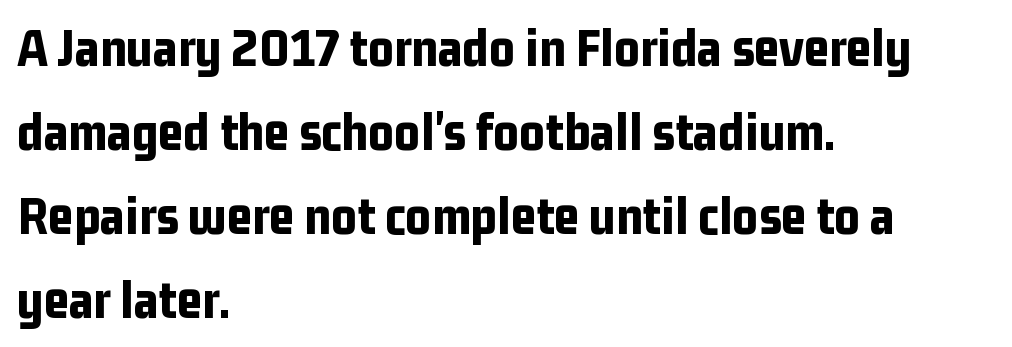
The image shows 55 px bold, condensed sans-serif type, upright; set left-aligned, normal line spacing (1.53x), normal letter spacing, not underlined; low stroke contrast and a medium x-height.
